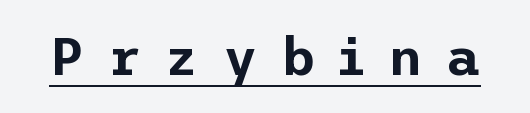
{"serif": "no", "italic": "no", "width": "normal", "stroke_contrast": "low", "x_height": "medium", "underline": "yes", "letter_spacing": "wide", "letter_spacing_em": 0.44, "glyph_px": 53}
